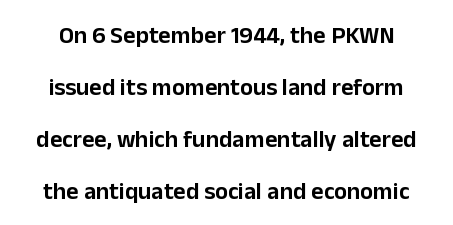
{"italic": "no", "underline": "no", "line_spacing": "loose", "line_spacing_ratio": 2.16, "letter_spacing": "normal", "letter_spacing_em": 0.0, "glyph_px": 24}
